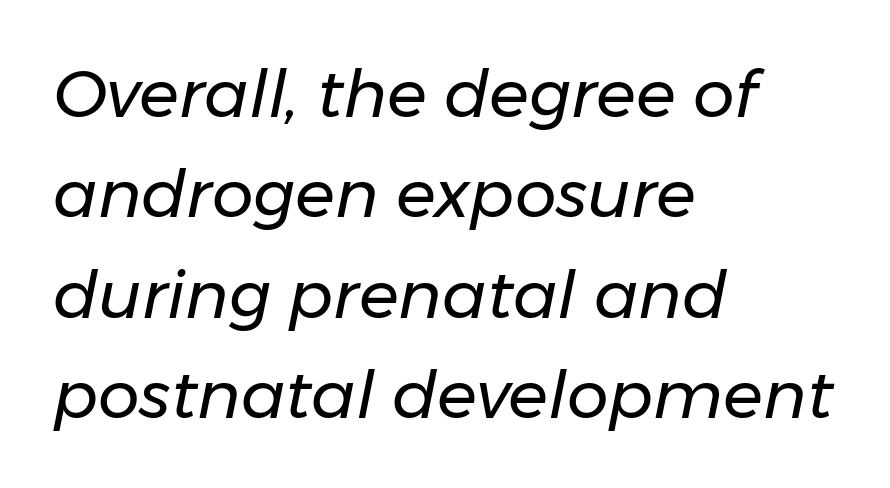
Weight class: somewhere from thin through regular. Looking at the ascenders, they clearly lean. Here the designer chose a conventional face with non-uniform glyph widths. The glyphs are unaccompanied by any horizontal stroke below them.
